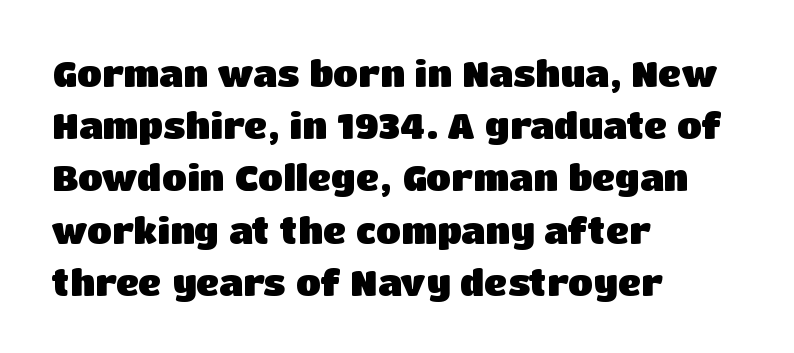
Q: Is the text bold? A: Yes.
Q: Is the text italic (slanted)? A: No, it is upright.
Q: Is the typeface a serif or a sans-serif typeface? A: Sans-serif.
Q: Is the text underlined? A: No.
Q: How is the paragraph aligned? A: Left-aligned.
Q: Is the spacing between letters normal or unusually wide? A: Normal.
Q: Is the spacing between lines tight, normal or loose? A: Normal.
Q: Width (condensed, normal, or wide)? A: Normal.
Q: Stroke contrast? A: Low.
Q: x-height? A: Large.
Q: Monospaced? A: No.
